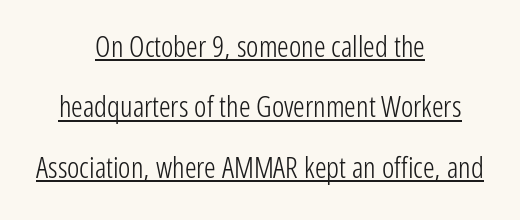
Q: Is the text bold? A: No.
Q: Is the text italic (slanted)? A: No, it is upright.
Q: Is the typeface a serif or a sans-serif typeface? A: Sans-serif.
Q: Is the text underlined? A: Yes.
Q: How is the paragraph aligned? A: Centered.
Q: Is the spacing between letters normal or unusually wide? A: Normal.
Q: Is the spacing between lines tight, normal or loose? A: Loose.
Q: Width (condensed, normal, or wide)? A: Condensed.
Q: Stroke contrast? A: Low.
Q: x-height? A: Medium.
Q: Monospaced? A: No.
